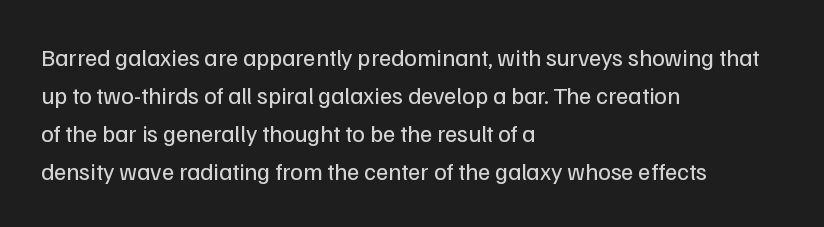
The image shows 24 px text type, upright; set left-aligned, normal line spacing (1.58x), normal letter spacing, not underlined.
